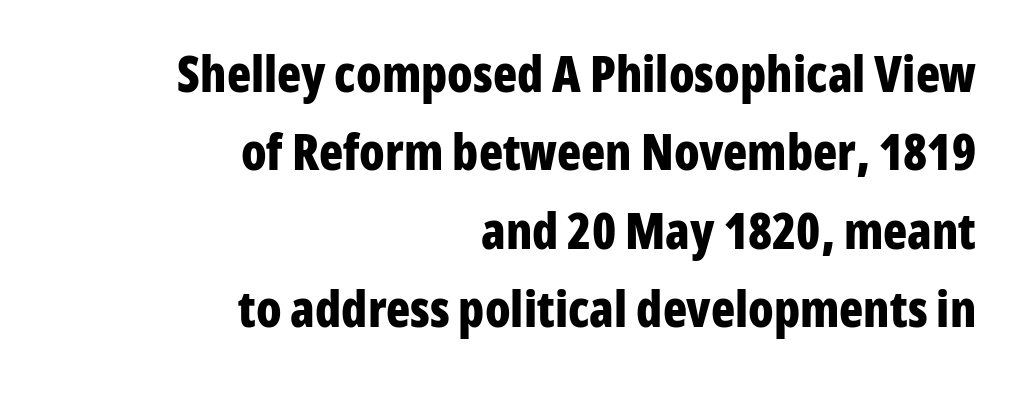
Q: Is the text bold? A: Yes.
Q: Is the text italic (slanted)? A: No, it is upright.
Q: Is the typeface a serif or a sans-serif typeface? A: Sans-serif.
Q: Is the text underlined? A: No.
Q: How is the paragraph aligned? A: Right-aligned.
Q: Is the spacing between letters normal or unusually wide? A: Normal.
Q: Is the spacing between lines tight, normal or loose? A: Normal.
Q: Width (condensed, normal, or wide)? A: Condensed.
Q: Stroke contrast? A: Low.
Q: x-height? A: Medium.
Q: Monospaced? A: No.
